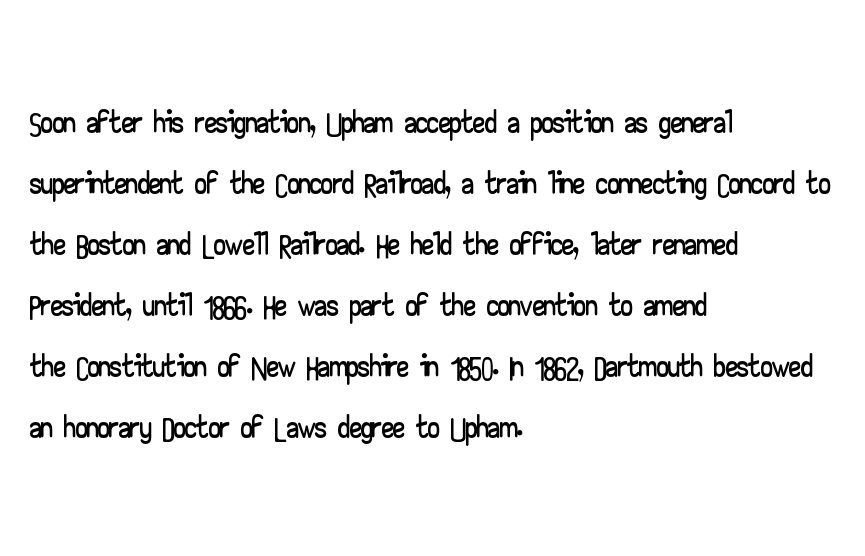
Horizontally, the lines are justified to the leading edge only. The passage shown has conventional tracking throughout. The lines sit at an ordinary, default distance from one another. These lines are rendered in a variable-pitch font.
